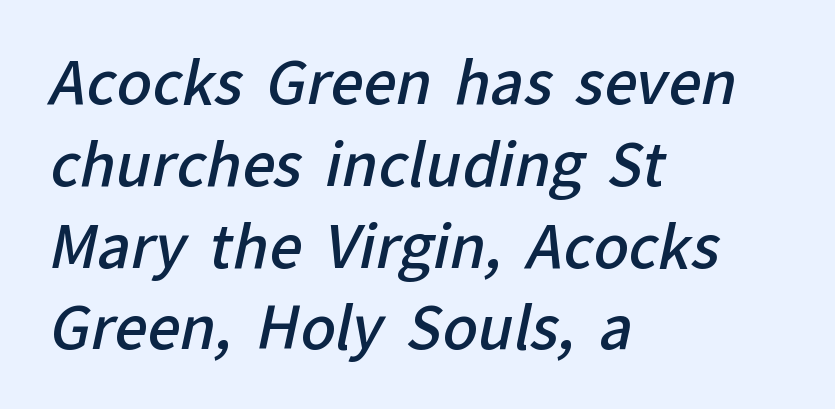
The image shows 58 px semibold sans-serif type; set left-aligned, normal line spacing (1.41x), normal letter spacing, not underlined; low stroke contrast and a medium x-height.
